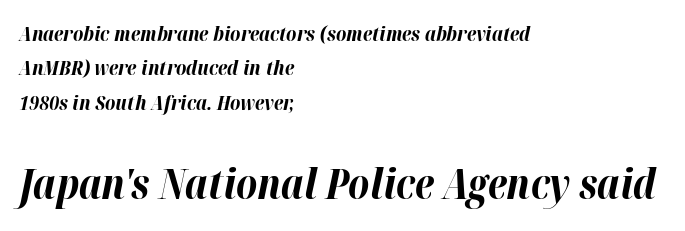
Q: Is the text bold? A: Yes.
Q: Is the text italic (slanted)? A: Yes, it leans right by about 12 degrees.
Q: Is the text underlined? A: No.
Q: How is the paragraph aligned? A: Left-aligned.
Q: Is the spacing between letters normal or unusually wide? A: Normal.
Q: Which block of text is set in a larger size, the first (top) or the second (bottom)? A: The second (bottom) one.
Q: Width (condensed, normal, or wide)? A: Normal.
Q: Stroke contrast? A: High.
Q: x-height? A: Medium.
Q: Monospaced? A: No.
